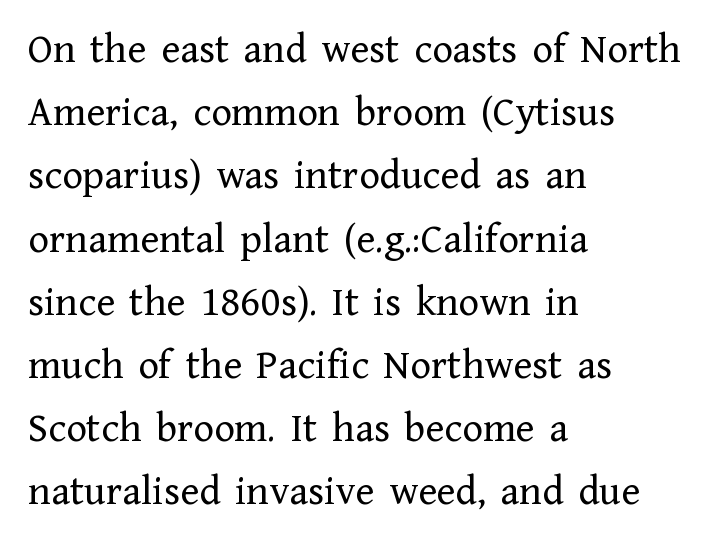
{"serif": "yes", "italic": "no", "bold": "no", "weight": "regular", "width": "normal", "stroke_contrast": "low", "x_height": "medium", "monospaced": "no", "underline": "no", "align": "left", "line_spacing": "normal", "line_spacing_ratio": 1.47, "letter_spacing": "normal", "letter_spacing_em": 0.0, "glyph_px": 43}
